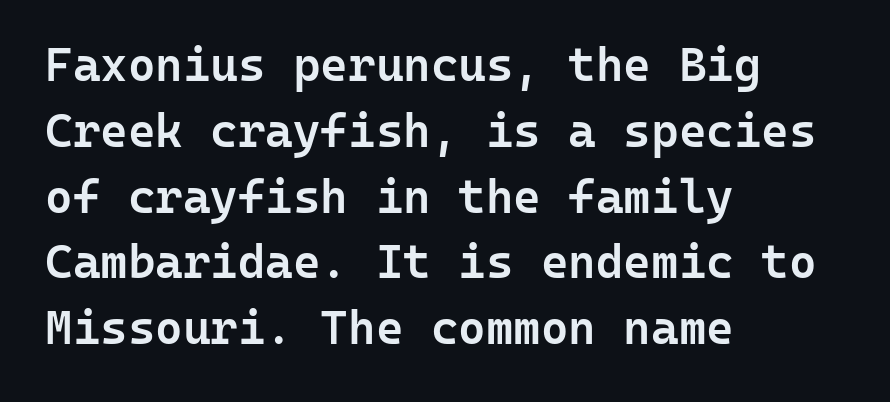
The characters look somewhat weighty, a semibold short of true bold. Casual observation: everything's shoved over to the left. This sample has the even, mechanical cadence of fixed-width lettering. Interline gaps are of average width in this sample.
